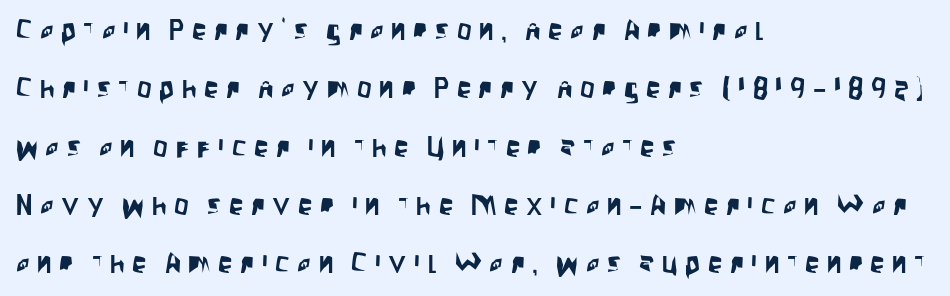
Interline gaps are noticeably wide in this sample. Looks like regular typesetting: each glyph gets only the width it needs. This sample is left-justified, so line endings fall wherever the words run out. You could only call the tracking loose — the letters float apart. Every character sits straight up, as roman type does. Anything drawn beneath the words? Only blank space.
